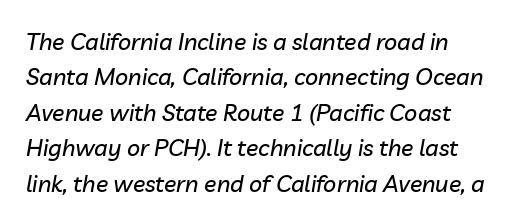
The image shows 23 px text type, italic (leaning right); set left-aligned, normal line spacing (1.54x), normal letter spacing, not underlined.
